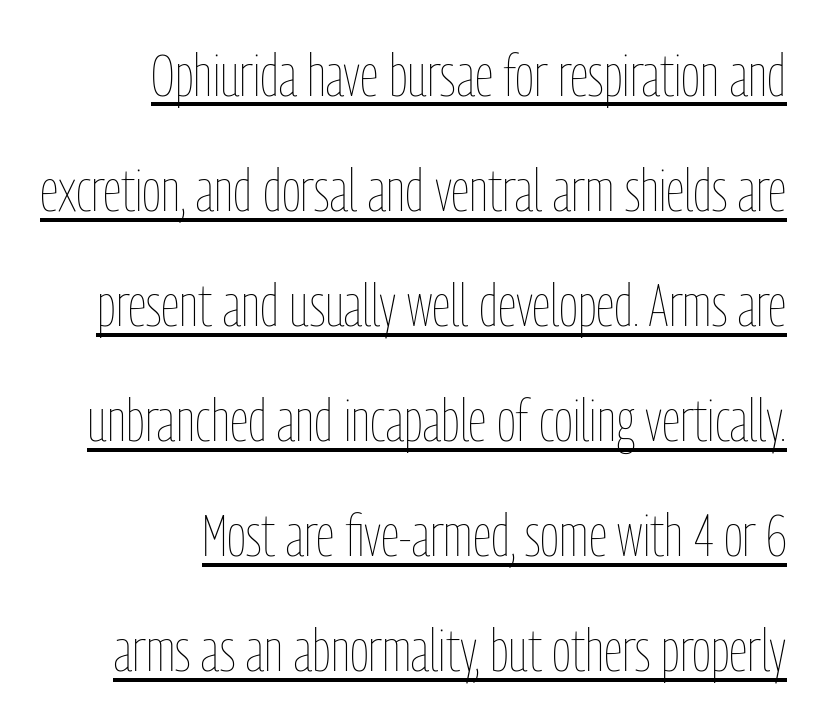
The image shows 59 px thin, condensed type, upright; set right-aligned, loose line spacing (1.95x), normal letter spacing, underlined; low stroke contrast and a medium x-height.
